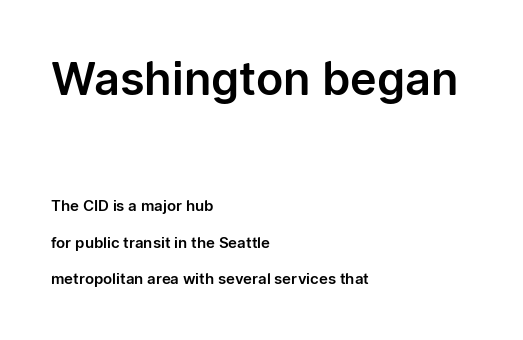
The image shows 45 px sans-serif type, upright; set left-aligned, loose line spacing (2.43x), normal letter spacing, not underlined; the first (top) block is 3.0x larger; low stroke contrast and a medium x-height.
